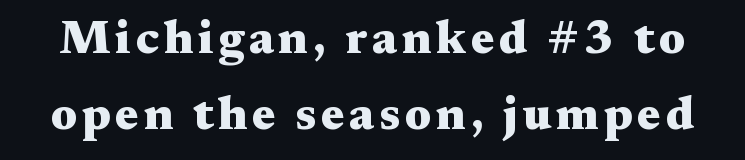
Small tapered or slab feet sit at the stroke ends, so this counts as serif. Heavy-handed strokes throughout: this text is bold. Quick note: underline off. The passage shown is typed in a proportional face where columns would drift. The type sits square on the baseline with zero lean. Line spacing here is normal.
